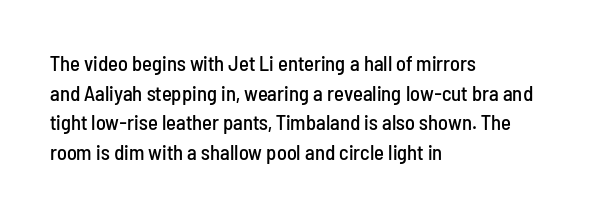
{"italic": "no", "underline": "no", "align": "left", "line_spacing": "normal", "line_spacing_ratio": 1.41, "letter_spacing": "normal", "letter_spacing_em": 0.0, "glyph_px": 21}
